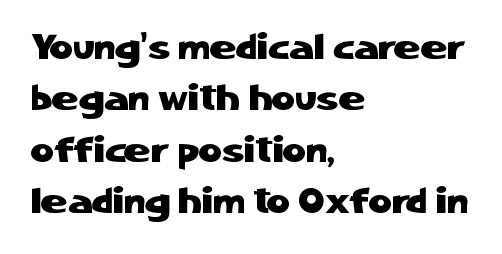
{"serif": "no", "italic": "no", "width": "normal", "stroke_contrast": "low", "x_height": "medium", "monospaced": "no", "underline": "no", "align": "left", "line_spacing": "normal", "line_spacing_ratio": 1.43, "letter_spacing": "normal", "letter_spacing_em": 0.0, "glyph_px": 36}
